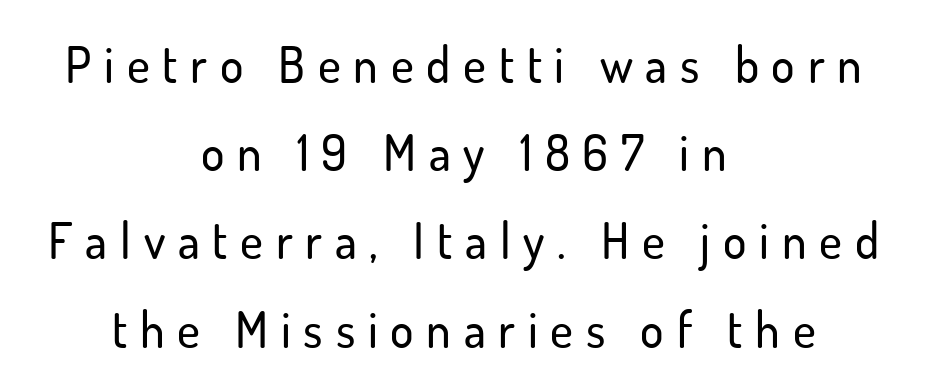
Q: Is the text italic (slanted)? A: No, it is upright.
Q: Is the typeface a serif or a sans-serif typeface? A: Sans-serif.
Q: Is the text underlined? A: No.
Q: How is the paragraph aligned? A: Centered.
Q: Is the spacing between letters normal or unusually wide? A: Unusually wide.
Q: Width (condensed, normal, or wide)? A: Normal.
Q: Stroke contrast? A: Low.
Q: x-height? A: Small.
Q: Monospaced? A: No.
